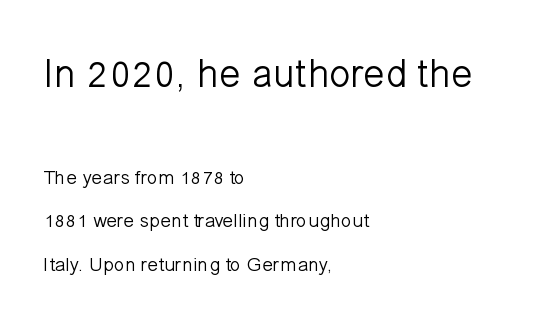
Q: Is the text bold? A: No.
Q: Is the text italic (slanted)? A: No, it is upright.
Q: Is the typeface a serif or a sans-serif typeface? A: Sans-serif.
Q: Is the text underlined? A: No.
Q: How is the paragraph aligned? A: Left-aligned.
Q: Is the spacing between letters normal or unusually wide? A: Normal.
Q: Is the spacing between lines tight, normal or loose? A: Loose.
Q: Which block of text is set in a larger size, the first (top) or the second (bottom)? A: The first (top) one.
Q: Width (condensed, normal, or wide)? A: Normal.
Q: Stroke contrast? A: Low.
Q: x-height? A: Medium.
Q: Monospaced? A: No.
